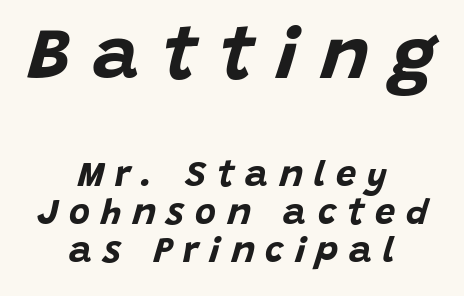
The image shows 73 px bold type, italic (leaning right); set centered, tight line spacing (1.05x), unusually wide letter spacing (+0.3 em), not underlined; the first (top) block is 2.03x larger; low stroke contrast and a large x-height.
